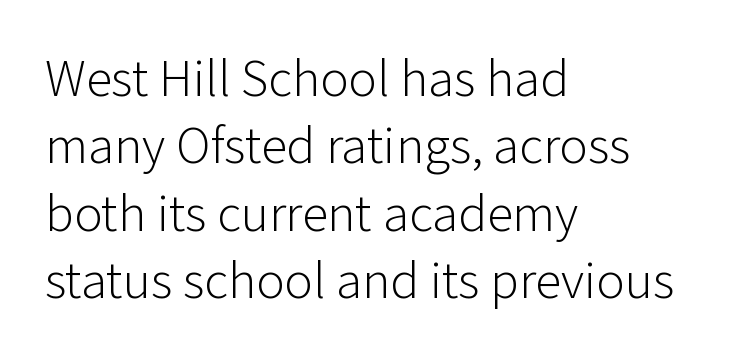
Q: Is the text bold? A: No.
Q: Is the text italic (slanted)? A: No, it is upright.
Q: Is the typeface a serif or a sans-serif typeface? A: Sans-serif.
Q: Is the text underlined? A: No.
Q: How is the paragraph aligned? A: Left-aligned.
Q: Is the spacing between letters normal or unusually wide? A: Normal.
Q: Is the spacing between lines tight, normal or loose? A: Normal.
Q: Width (condensed, normal, or wide)? A: Normal.
Q: Stroke contrast? A: Low.
Q: x-height? A: Medium.
Q: Monospaced? A: No.
